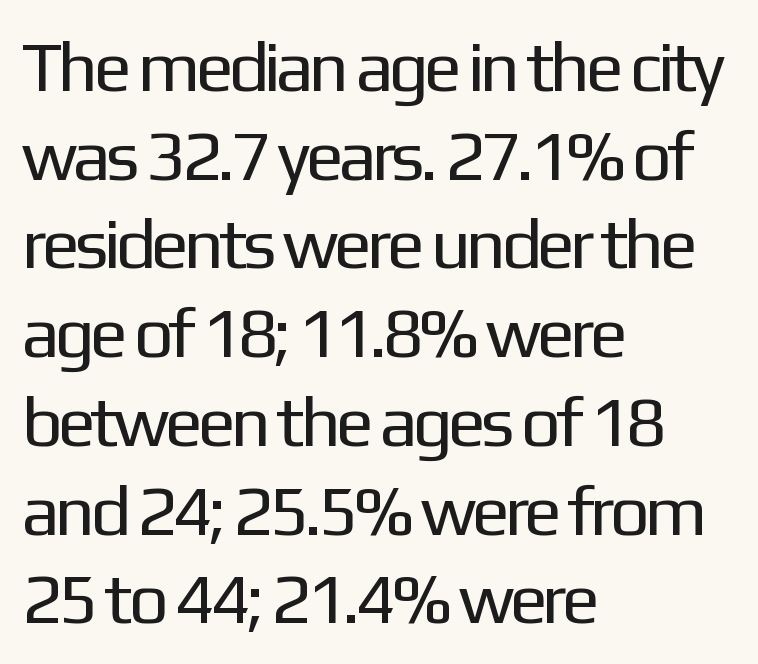
Upright lettering throughout. Tracking value appears to be zero — textbook default spacing. This sample has the flowing, uneven cadence of proportional lettering. Vertical stems look standard width or narrower in stroke. Is this a sans? Yes — the strokes have no serifs. The rows are spaced the way most documents space them.
